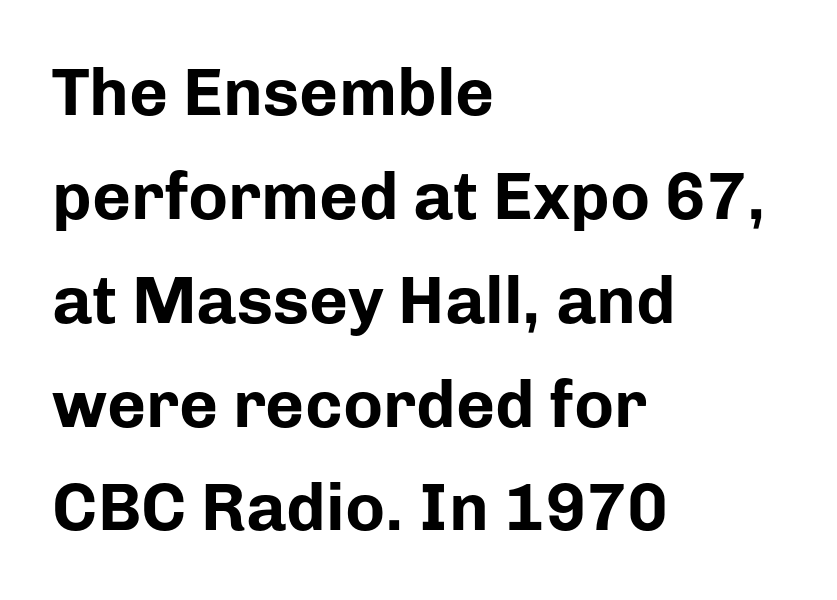
{"serif": "no", "italic": "no", "bold": "yes", "weight": "bold", "width": "normal", "stroke_contrast": "low", "x_height": "medium", "monospaced": "no", "underline": "no", "align": "left", "line_spacing": "normal", "line_spacing_ratio": 1.55, "letter_spacing": "normal", "letter_spacing_em": 0.0, "glyph_px": 67}
